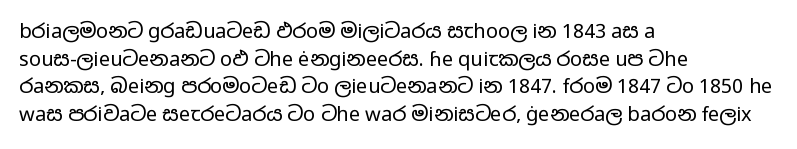
This rendering leaves character spacing at its baseline value. These lines stack with their left ends in a neat column. Reading down the column, the eye jumps a familiar distance to each next line. Stroke mass is kept to a normal reading level or below. Unlike italic type, these characters show no tilt at all. No word sits above an underline.
